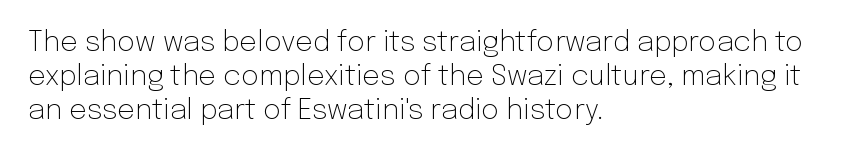
Q: Is the text bold? A: No.
Q: Is the text italic (slanted)? A: No, it is upright.
Q: Is the typeface a serif or a sans-serif typeface? A: Sans-serif.
Q: Is the text underlined? A: No.
Q: How is the paragraph aligned? A: Left-aligned.
Q: Is the spacing between letters normal or unusually wide? A: Normal.
Q: Width (condensed, normal, or wide)? A: Normal.
Q: Stroke contrast? A: Low.
Q: x-height? A: Medium.
Q: Monospaced? A: No.
